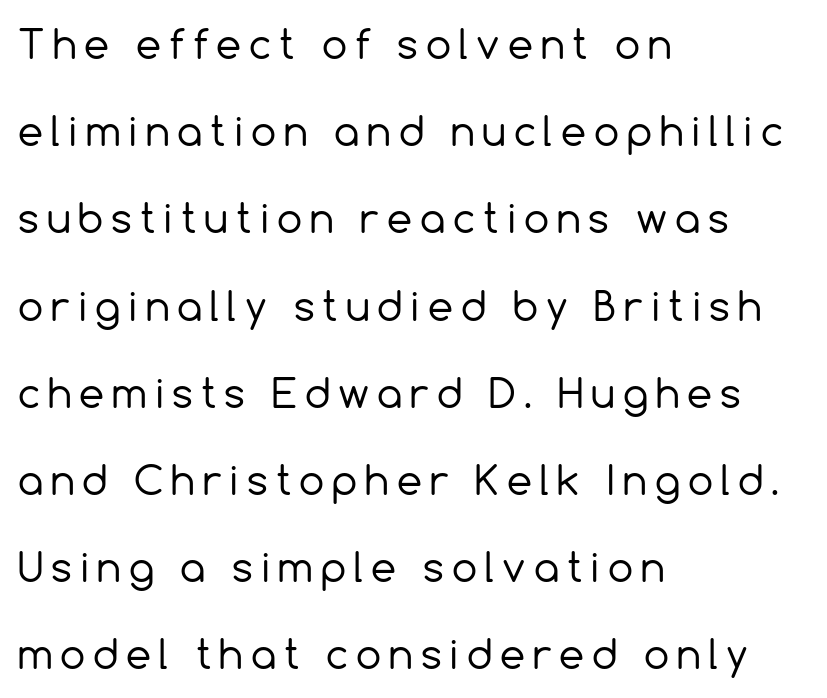
The image shows 40 px regular-weight sans-serif type, upright; set left-aligned, loose line spacing (2.18x), unusually wide letter spacing (+0.2 em), not underlined; a medium x-height.
